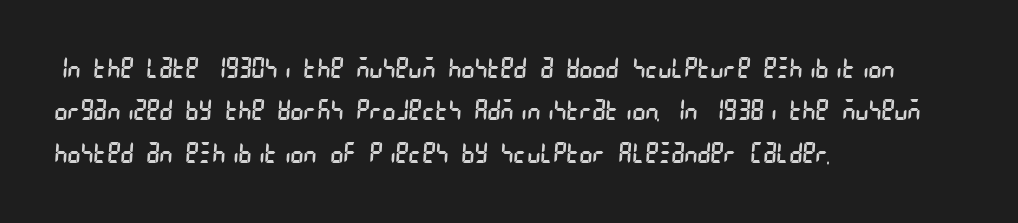
The image shows 28 px regular-weight, condensed sans-serif type; set left-aligned, normal line spacing (1.51x), normal letter spacing, not underlined; low stroke contrast and a large x-height.
